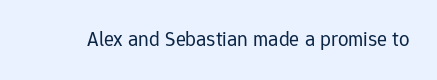
The passage shown is not underscored anywhere. The font's upright variant was chosen for this text. Stems here are at most as thick as an everyday book face. Observe the ordinary spacing: letters are neighbours, not strangers.
